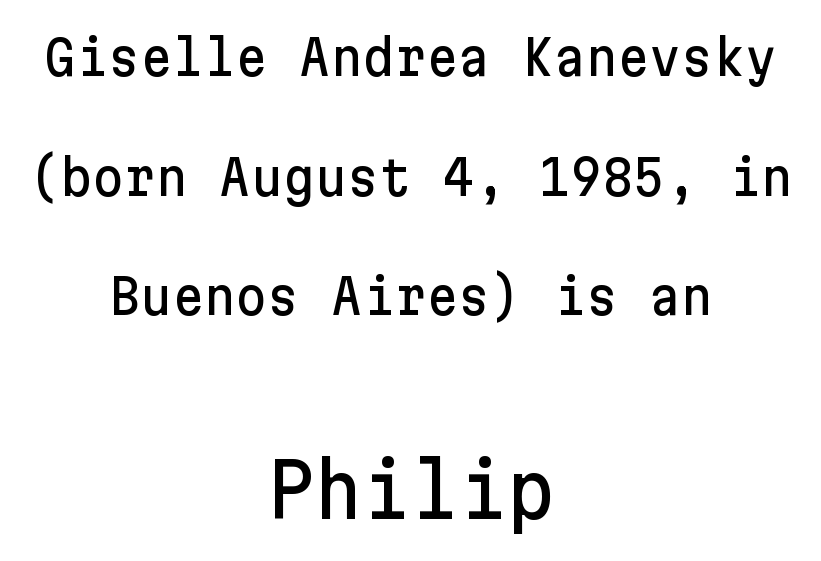
The rendering enlarges the type as you move from the upper chunk to the lower. It's the straight-up-and-down kind of type. Layout note: lines centered. The designer dialed line spacing up above the default. The passage shown is typeset with a sans-serif family. Between one letter and the next there's only the usual sliver of space.
